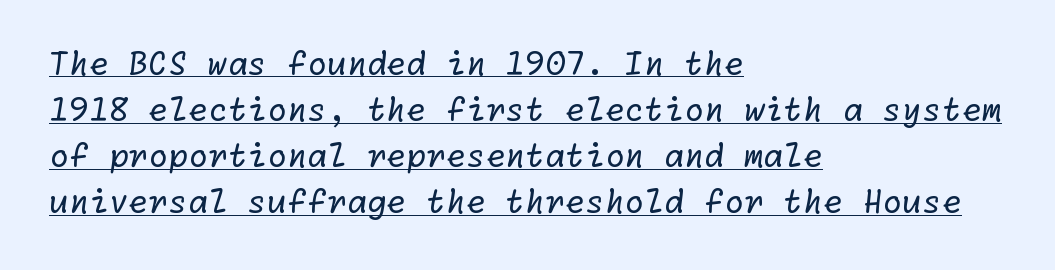
{"serif": "no", "bold": "no", "weight": "regular", "width": "normal", "stroke_contrast": "low", "x_height": "medium", "underline": "yes", "align": "left", "line_spacing": "normal", "line_spacing_ratio": 1.44, "letter_spacing": "normal", "letter_spacing_em": 0.0, "glyph_px": 32}
